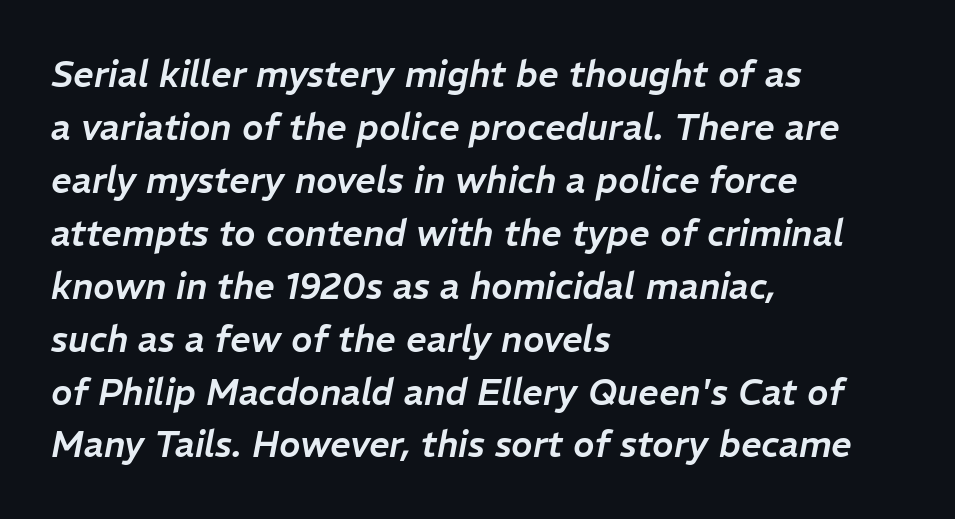
A normal amount of white space separates one row of letters from the next. Do the characters align in a grid? No, the font is proportional. Italic? Definitely — the glyphs are oblique. Glyph-to-glyph distance matches everyday printed text. Teacher's note: observe the even left margin — that is flush-left alignment. The passage shown is not underscored anywhere.
